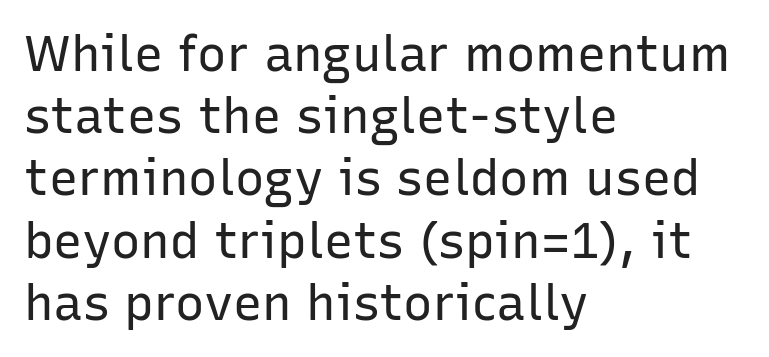
{"serif": "no", "italic": "no", "bold": "no", "weight": "regular", "width": "normal", "stroke_contrast": "low", "x_height": "medium", "monospaced": "no", "underline": "no", "align": "left", "line_spacing": "normal", "line_spacing_ratio": 1.27, "letter_spacing": "normal", "letter_spacing_em": 0.0, "glyph_px": 49}
